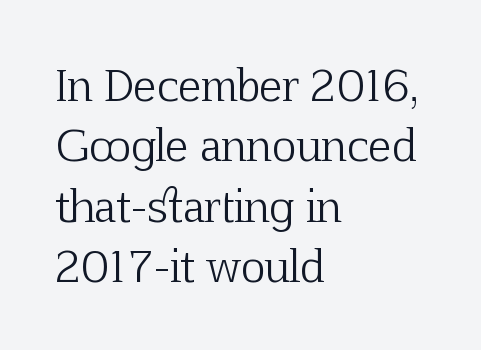
{"serif": "yes", "italic": "no", "bold": "no", "weight": "light", "width": "normal", "stroke_contrast": "low", "x_height": "medium", "monospaced": "no", "underline": "no", "align": "left", "line_spacing": "normal", "line_spacing_ratio": 1.44, "letter_spacing": "normal", "letter_spacing_em": 0.0, "glyph_px": 42}
